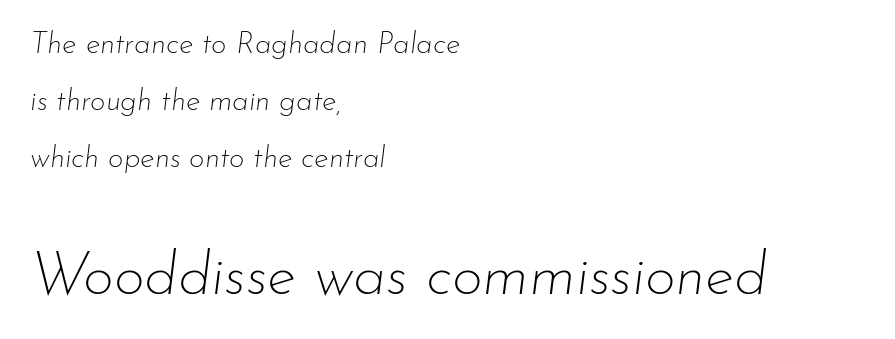
The image shows 60 px thin type, italic (leaning right); set left-aligned, loose line spacing (1.9x), normal letter spacing, not underlined; the second (bottom) block is 2.0x larger; low stroke contrast and a small x-height.
